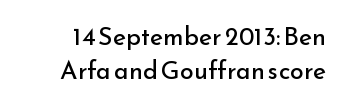
{"italic": "no", "bold": "no", "underline": "no", "line_spacing": "normal", "line_spacing_ratio": 1.36, "letter_spacing": "normal", "letter_spacing_em": 0.0, "glyph_px": 25}
